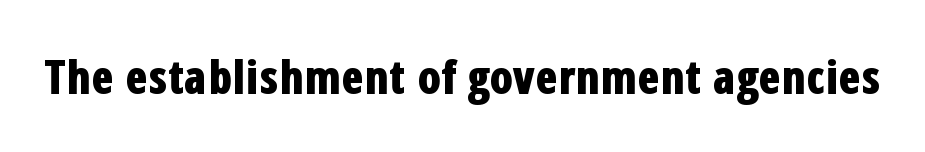
Q: Is the text bold? A: Yes.
Q: Is the text italic (slanted)? A: No, it is upright.
Q: Is the typeface a serif or a sans-serif typeface? A: Sans-serif.
Q: Is the text underlined? A: No.
Q: Is the spacing between letters normal or unusually wide? A: Normal.
Q: Width (condensed, normal, or wide)? A: Condensed.
Q: Stroke contrast? A: Low.
Q: x-height? A: Medium.
Q: Monospaced? A: No.
